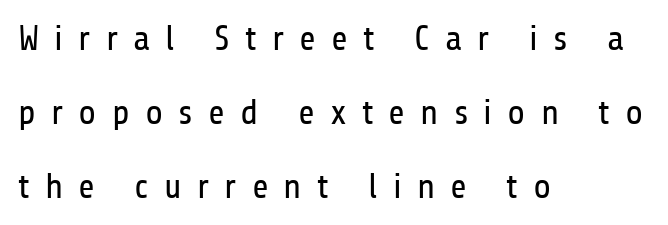
Q: Is the text bold? A: No.
Q: Is the text italic (slanted)? A: No, it is upright.
Q: Is the typeface a serif or a sans-serif typeface? A: Sans-serif.
Q: Is the text underlined? A: No.
Q: How is the paragraph aligned? A: Left-aligned.
Q: Is the spacing between letters normal or unusually wide? A: Unusually wide.
Q: Is the spacing between lines tight, normal or loose? A: Loose.
Q: Width (condensed, normal, or wide)? A: Condensed.
Q: Stroke contrast? A: Low.
Q: x-height? A: Medium.
Q: Monospaced? A: No.
